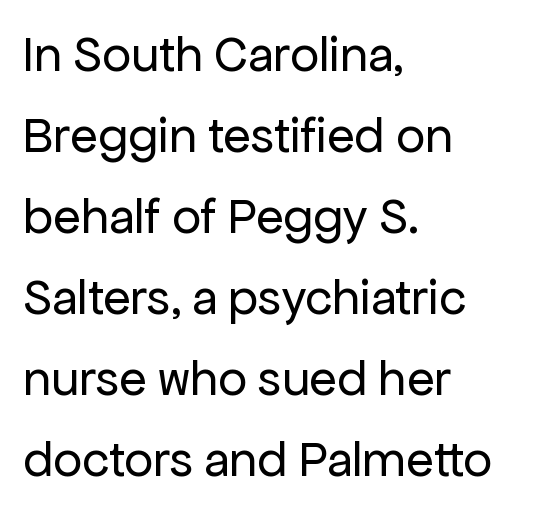
{"serif": "no", "italic": "no", "bold": "no", "weight": "regular", "width": "normal", "stroke_contrast": "low", "x_height": "medium", "monospaced": "no", "underline": "no", "align": "left", "line_spacing": "normal", "line_spacing_ratio": 1.59, "letter_spacing": "normal", "letter_spacing_em": 0.0, "glyph_px": 51}
